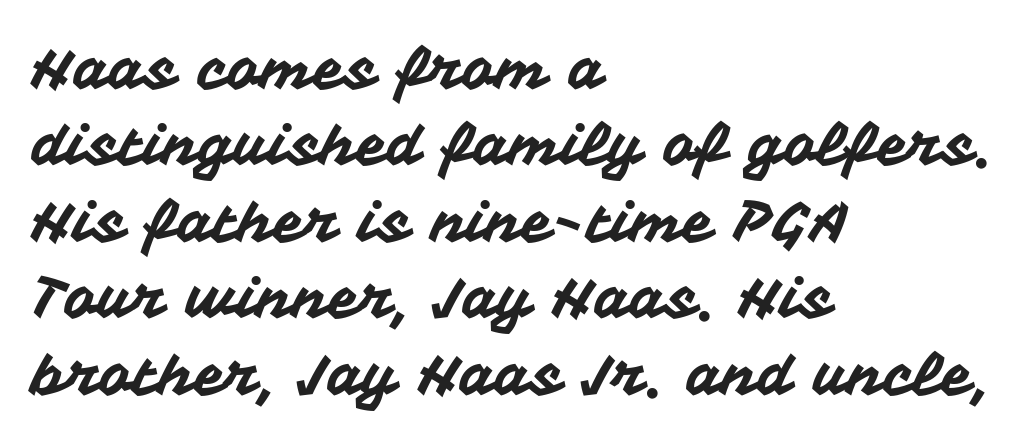
The typesetter chose a ragged-right arrangement here. Words float on clear page, feet unadorned. How are the letters spaced? Ordinarily, with no added tracking. Normally led — the rows are evenly, conventionally spaced.
